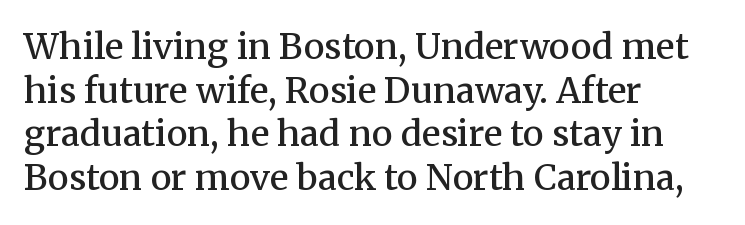
The image shows 35 px semibold serif type, upright; set left-aligned, normal line spacing (1.25x), normal letter spacing, not underlined; medium stroke contrast and a medium x-height.
